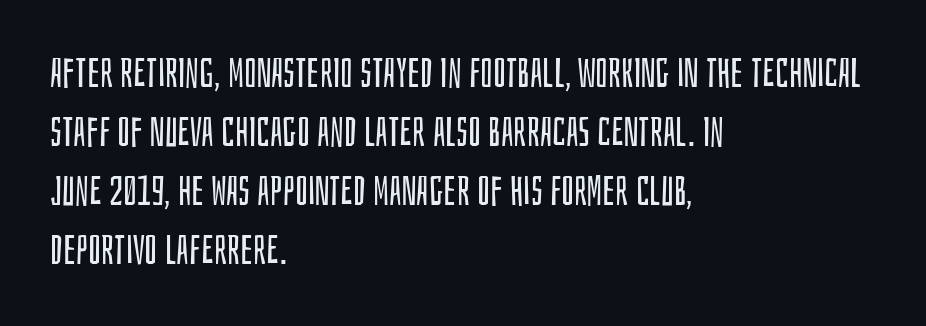
Q: Is the text bold? A: No.
Q: Is the text italic (slanted)? A: No, it is upright.
Q: Is the typeface a serif or a sans-serif typeface? A: Sans-serif.
Q: Is the text underlined? A: No.
Q: How is the paragraph aligned? A: Left-aligned.
Q: Is the spacing between letters normal or unusually wide? A: Normal.
Q: Is the spacing between lines tight, normal or loose? A: Normal.
Q: Width (condensed, normal, or wide)? A: Condensed.
Q: Stroke contrast? A: Low.
Q: x-height? A: Large.
Q: Monospaced? A: No.
